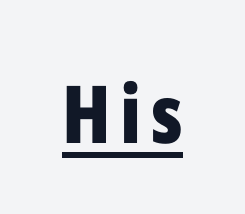
Q: Is the text bold? A: Yes.
Q: Is the text italic (slanted)? A: No, it is upright.
Q: Is the typeface a serif or a sans-serif typeface? A: Sans-serif.
Q: Is the text underlined? A: Yes.
Q: Width (condensed, normal, or wide)? A: Condensed.
Q: Stroke contrast? A: Low.
Q: x-height? A: Medium.
Q: Monospaced? A: No.
